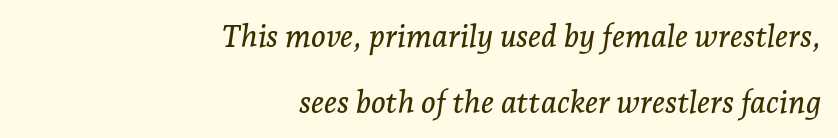
Q: Is the text italic (slanted)? A: Yes, it leans right by about 7 degrees.
Q: Is the typeface a serif or a sans-serif typeface? A: Serif.
Q: Is the text underlined? A: No.
Q: How is the paragraph aligned? A: Right-aligned.
Q: Is the spacing between letters normal or unusually wide? A: Normal.
Q: Is the spacing between lines tight, normal or loose? A: Loose.
Q: Width (condensed, normal, or wide)? A: Normal.
Q: Stroke contrast? A: Low.
Q: x-height? A: Medium.
Q: Monospaced? A: No.
